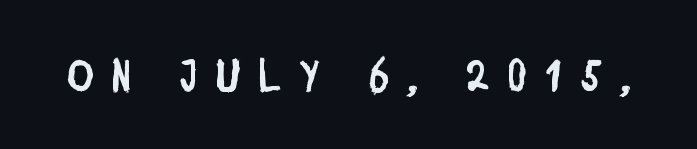
The passage shown is typed in a proportional face where columns would drift. To sum up the face: it is a sans, with no serifs. Tracking value appears strongly positive — letters spread wide. Unmarked baselines from the first word to the last.
